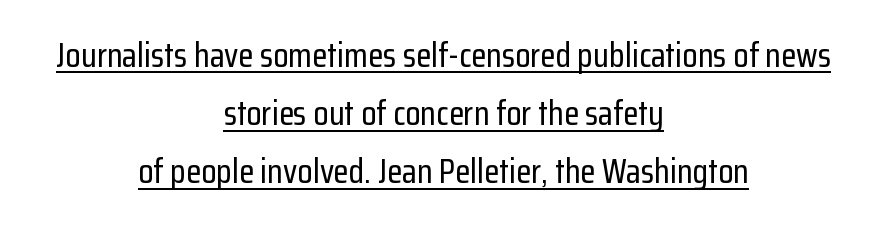
The type family on display is of the sans-serif kind. Looks like regular typesetting: each glyph gets only the width it needs. Is the letter spacing exaggerated? No — it looks like the ordinary default. Underlining? Definitely there. Students, observe: this is what conventionally led text looks like. A centered setting, common on invitations and titles, is used for this passage.
